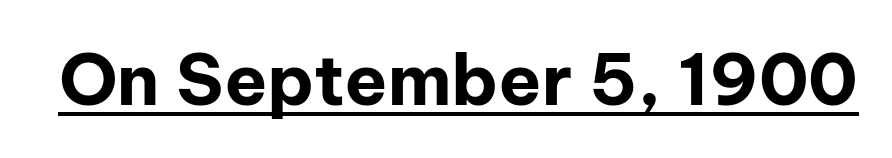
Q: Is the text bold? A: Yes.
Q: Is the text italic (slanted)? A: No, it is upright.
Q: Is the typeface a serif or a sans-serif typeface? A: Sans-serif.
Q: Is the text underlined? A: Yes.
Q: Is the spacing between letters normal or unusually wide? A: Normal.
Q: Width (condensed, normal, or wide)? A: Normal.
Q: Stroke contrast? A: Low.
Q: x-height? A: Medium.
Q: Monospaced? A: No.
